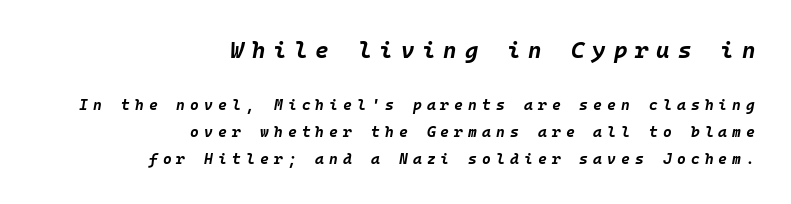
The image shows 23 px bold type, italic (leaning right); set right-aligned, line spacing 1.8x, unusually wide letter spacing (+0.34 em), not underlined; the first (top) block is 1.53x larger.
